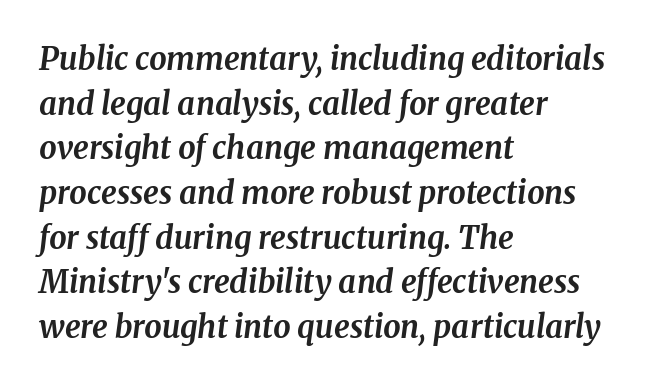
{"serif": "yes", "italic": "yes", "lean": "right", "slant_degrees": 8, "bold": "yes", "weight": "bold", "width": "normal", "stroke_contrast": "medium", "x_height": "medium", "monospaced": "no", "underline": "no", "align": "left", "line_spacing": "normal", "line_spacing_ratio": 1.44, "letter_spacing": "normal", "letter_spacing_em": 0.0, "glyph_px": 31}
